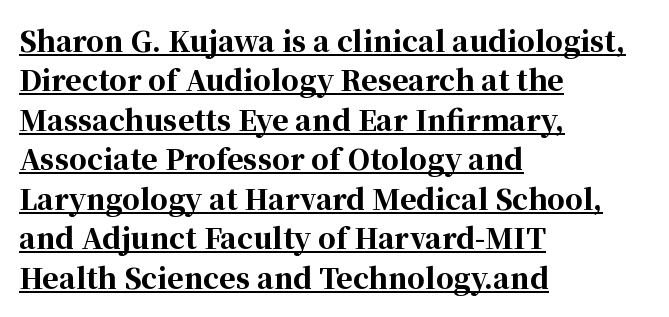
The image shows 28 px bold serif type, upright; set left-aligned, normal line spacing (1.41x), normal letter spacing, underlined; high stroke contrast and a medium x-height.
